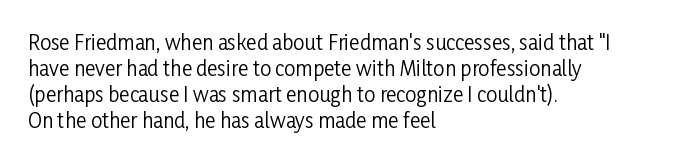
Where is the straight margin? On the left. This sample keeps an unexceptional amount of space between lines. The typesetting does not lean heavy: it is not bold. The gaps between neighbouring characters are ordinary and unremarkable. A clean baseline with only descenders dipping below it.
